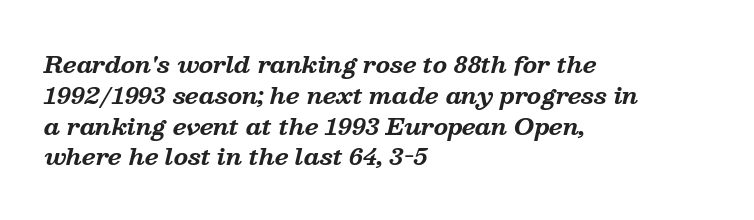
The image shows 23 px bold type, italic (leaning right); set left-aligned, normal line spacing (1.34x), normal letter spacing, not underlined.
